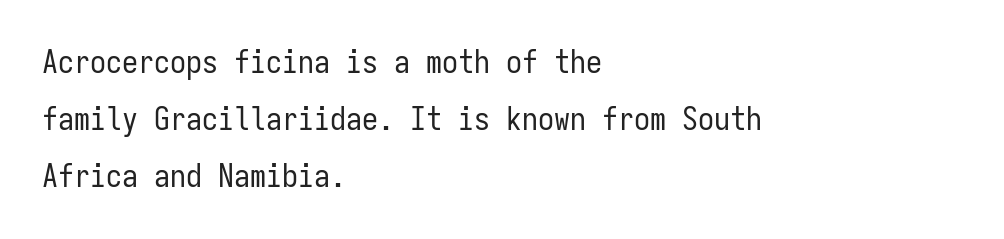
Q: Is the text bold? A: No.
Q: Is the text italic (slanted)? A: No, it is upright.
Q: Is the typeface a serif or a sans-serif typeface? A: Sans-serif.
Q: Is the text underlined? A: No.
Q: How is the paragraph aligned? A: Left-aligned.
Q: Is the spacing between letters normal or unusually wide? A: Normal.
Q: Width (condensed, normal, or wide)? A: Condensed.
Q: Stroke contrast? A: Low.
Q: x-height? A: Medium.
Q: Monospaced? A: Yes.
